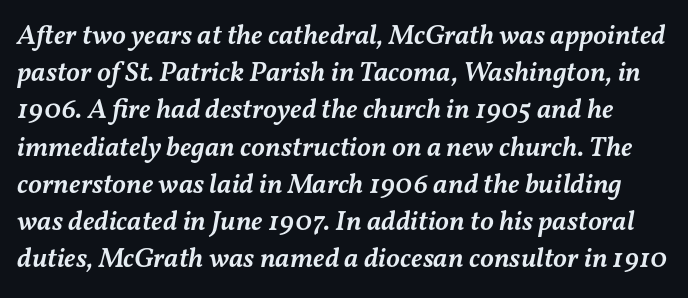
{"italic": "yes", "lean": "right", "slant_degrees": 11, "bold": "semi", "weight": "semibold", "width": "normal", "stroke_contrast": "medium", "x_height": "medium", "monospaced": "no", "underline": "no", "line_spacing": "normal", "line_spacing_ratio": 1.33, "letter_spacing": "normal", "letter_spacing_em": 0.0, "glyph_px": 28}
